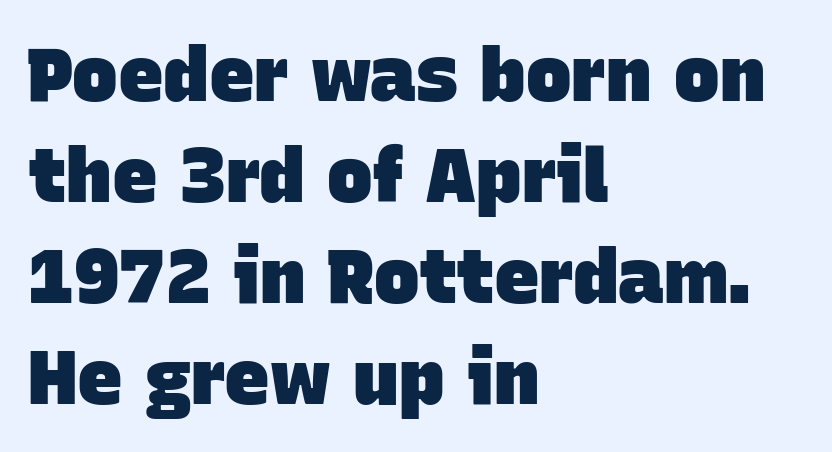
Default kerning and tracking; the words read as compact shapes. Nobody drew a line under any word here. What kind of face is this? One without serifs — a sans. Spacing verdict: proportional, widths tailored to each character. Heavy-handed strokes throughout: this text is bold. Every row of glyphs begins at an identical x-position on the left.
